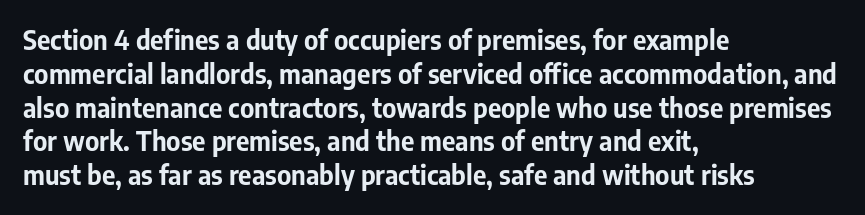
Q: Is the text bold? A: Yes.
Q: Is the text italic (slanted)? A: No, it is upright.
Q: Is the text underlined? A: No.
Q: How is the paragraph aligned? A: Left-aligned.
Q: Is the spacing between letters normal or unusually wide? A: Normal.
Q: Is the spacing between lines tight, normal or loose? A: Normal.
